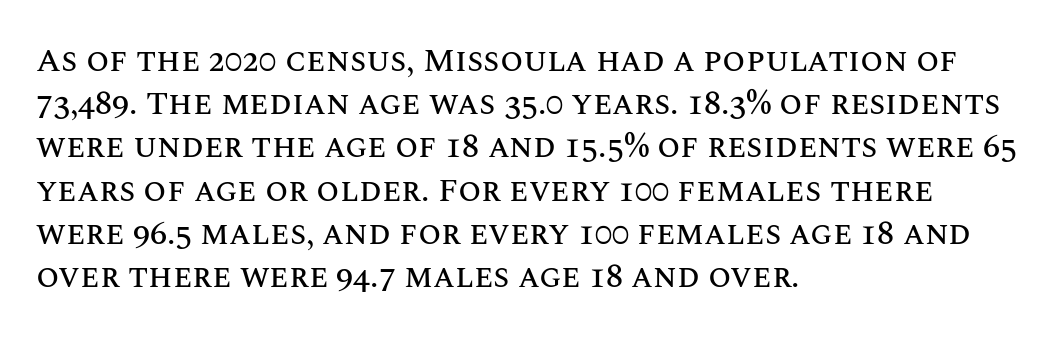
The image shows 33 px text type, upright; set left-aligned, normal line spacing (1.31x), normal letter spacing, not underlined; medium stroke contrast and a large x-height.
